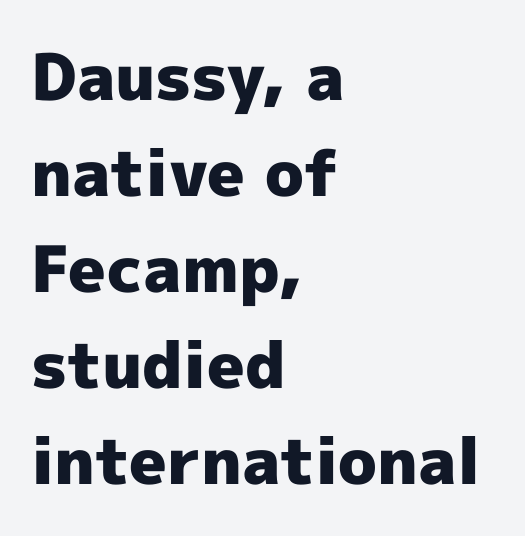
The image shows 64 px heavy sans-serif type, upright; set left-aligned, normal line spacing (1.5x), normal letter spacing, not underlined; a medium x-height.
